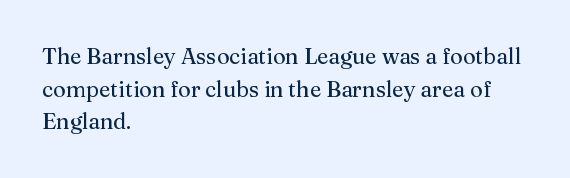
Rows of type keep a routine distance in the vertical direction. The space beneath each line is pristine and unruled. Which margin do the lines hug? The left one — the right edge is uneven. The letterforms sit shoulder to shoulder at normal distance.
